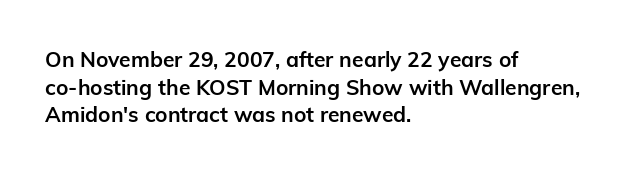
Q: Is the text bold? A: Yes.
Q: Is the text italic (slanted)? A: No, it is upright.
Q: Is the text underlined? A: No.
Q: How is the paragraph aligned? A: Left-aligned.
Q: Is the spacing between letters normal or unusually wide? A: Normal.
Q: Is the spacing between lines tight, normal or loose? A: Normal.
